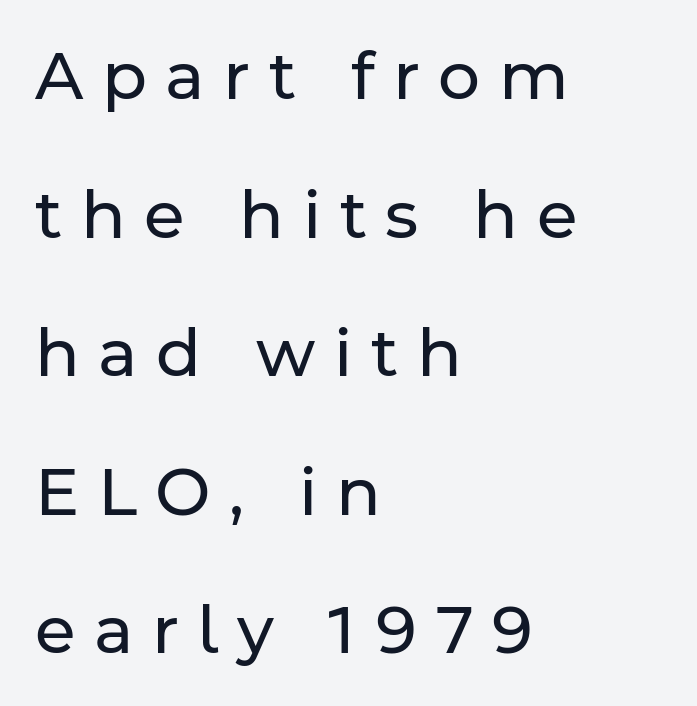
The image shows 66 px regular-weight sans-serif type, upright; set left-aligned, loose line spacing (2.1x), unusually wide letter spacing (+0.28 em), not underlined; low stroke contrast and a medium x-height.
